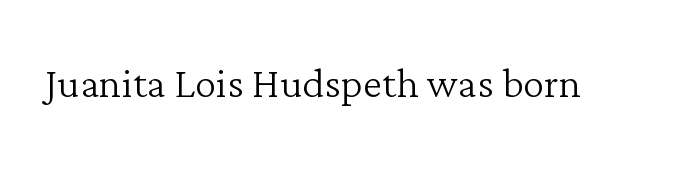
Q: Is the text bold? A: No.
Q: Is the text italic (slanted)? A: No, it is upright.
Q: Is the typeface a serif or a sans-serif typeface? A: Serif.
Q: Is the text underlined? A: No.
Q: Is the spacing between letters normal or unusually wide? A: Normal.
Q: Width (condensed, normal, or wide)? A: Normal.
Q: Stroke contrast? A: Low.
Q: x-height? A: Medium.
Q: Monospaced? A: No.
